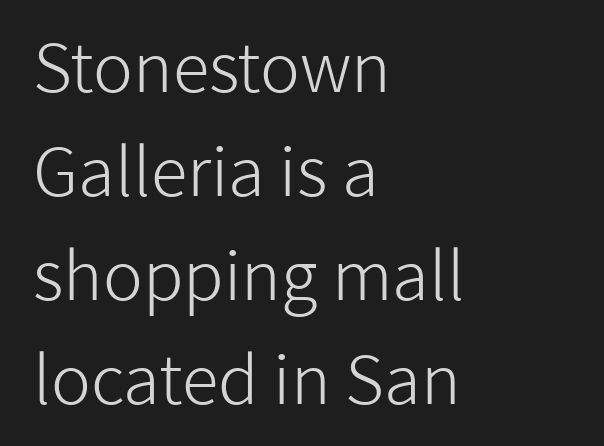
{"serif": "no", "italic": "no", "bold": "no", "weight": "light", "width": "normal", "stroke_contrast": "low", "x_height": "medium", "monospaced": "no", "underline": "no", "align": "left", "line_spacing": "normal", "line_spacing_ratio": 1.55, "letter_spacing": "normal", "letter_spacing_em": 0.0, "glyph_px": 67}
